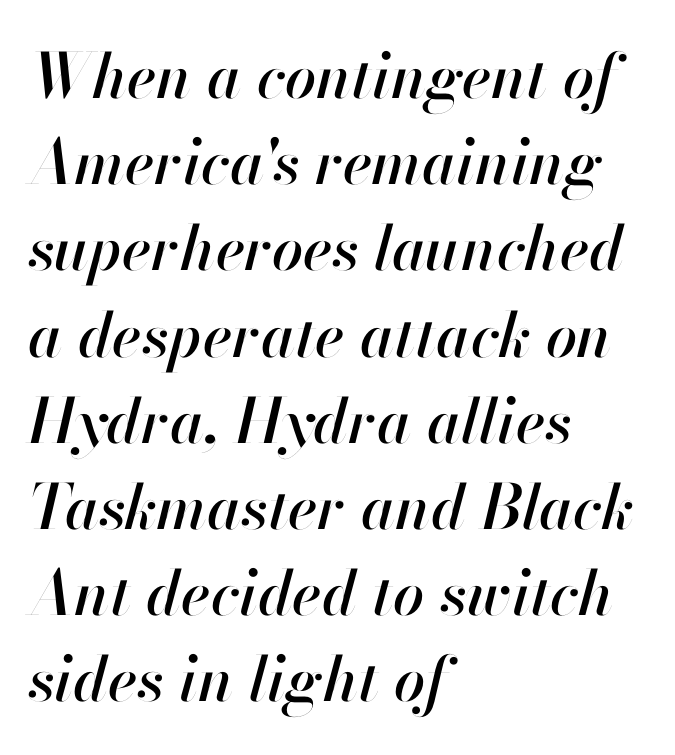
{"italic": "yes", "lean": "right", "slant_degrees": 13, "width": "normal", "stroke_contrast": "high", "x_height": "small", "monospaced": "no", "underline": "no", "align": "left", "line_spacing": "normal", "line_spacing_ratio": 1.39, "letter_spacing": "normal", "letter_spacing_em": 0.0, "glyph_px": 62}
